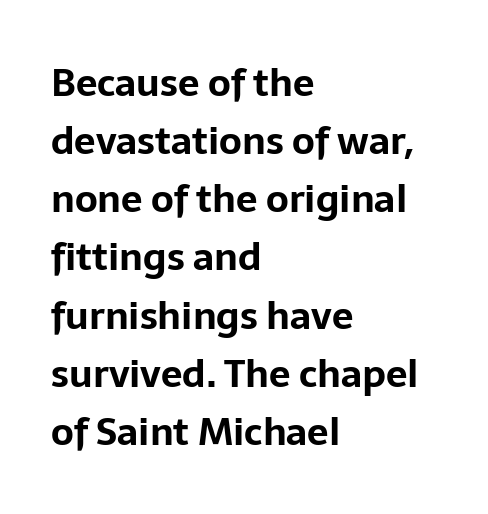
{"serif": "no", "italic": "no", "bold": "yes", "weight": "bold", "width": "normal", "stroke_contrast": "low", "x_height": "medium", "monospaced": "no", "underline": "no", "align": "left", "line_spacing": "normal", "line_spacing_ratio": 1.53, "letter_spacing": "normal", "letter_spacing_em": 0.0, "glyph_px": 38}
